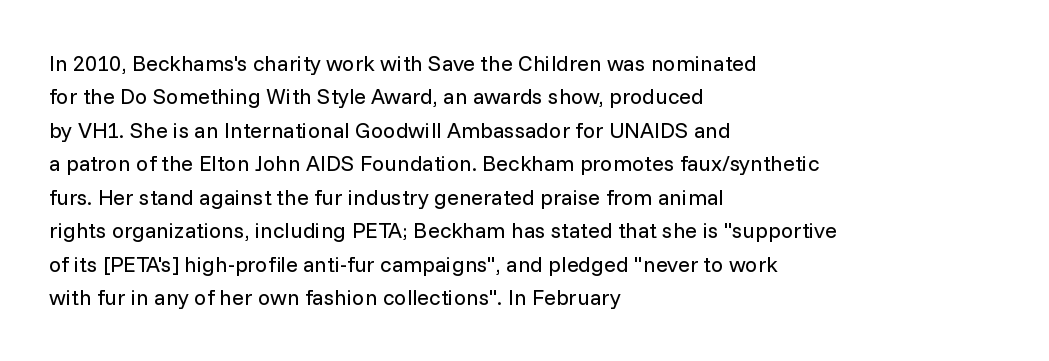
{"italic": "no", "bold": "no", "underline": "no", "align": "left", "line_spacing": "normal", "line_spacing_ratio": 1.52, "letter_spacing": "normal", "letter_spacing_em": 0.0, "glyph_px": 22}
